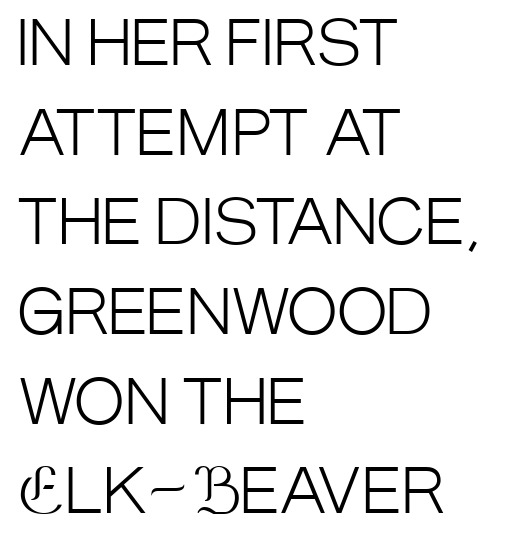
Q: Is the text bold? A: No.
Q: Is the text italic (slanted)? A: No, it is upright.
Q: Is the typeface a serif or a sans-serif typeface? A: Sans-serif.
Q: Is the text underlined? A: No.
Q: How is the paragraph aligned? A: Left-aligned.
Q: Is the spacing between letters normal or unusually wide? A: Normal.
Q: Is the spacing between lines tight, normal or loose? A: Normal.
Q: Width (condensed, normal, or wide)? A: Condensed.
Q: Stroke contrast? A: Low.
Q: x-height? A: Large.
Q: Monospaced? A: No.
